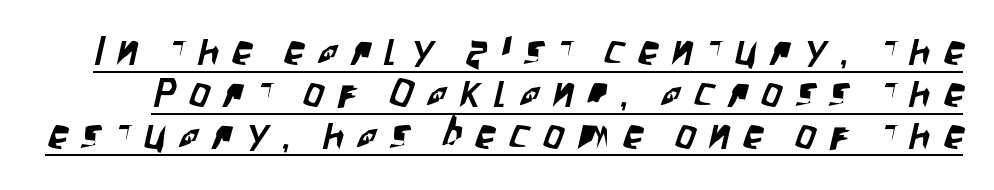
The image shows 41 px condensed sans-serif type; set tight line spacing (1.02x), unusually wide letter spacing (+0.33 em), underlined; low stroke contrast and a large x-height.
